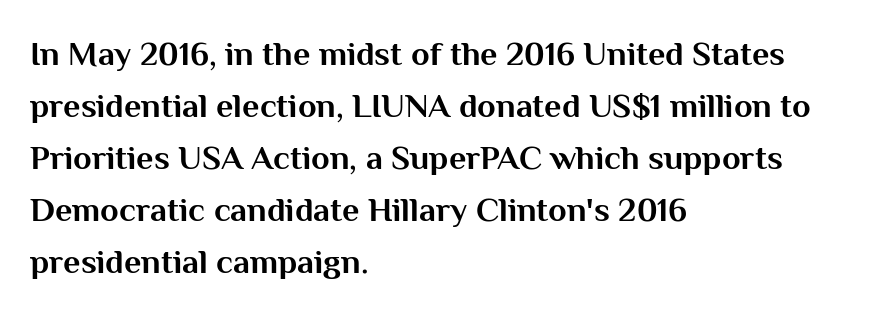
The baseline area is clear. Varying glyph widths throughout — classic text-font behaviour. Does the weight exceed regular? Yes, all the way to bold. Tracking here is standard; glyphs follow each other at the usual distance. Teacher's note: observe the even left margin — that is flush-left alignment. A typesetter would mark this as roman, not italic.
